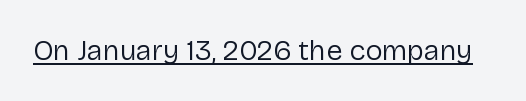
Q: Is the text bold? A: No.
Q: Is the text italic (slanted)? A: No, it is upright.
Q: Is the typeface a serif or a sans-serif typeface? A: Sans-serif.
Q: Is the text underlined? A: Yes.
Q: Is the spacing between letters normal or unusually wide? A: Normal.
Q: Width (condensed, normal, or wide)? A: Normal.
Q: Stroke contrast? A: Low.
Q: x-height? A: Medium.
Q: Monospaced? A: No.
